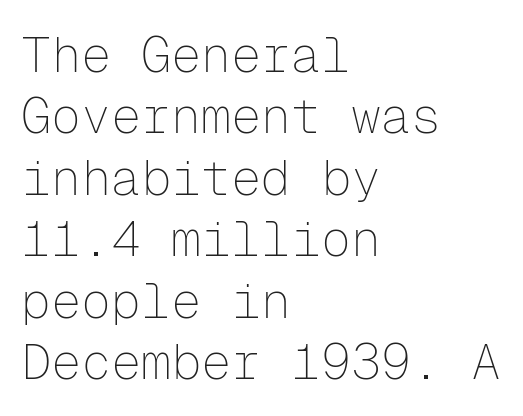
{"serif": "no", "italic": "no", "bold": "no", "weight": "thin", "width": "normal", "stroke_contrast": "low", "x_height": "medium", "monospaced": "yes", "underline": "no", "align": "left", "line_spacing_ratio": 1.23, "letter_spacing": "normal", "letter_spacing_em": 0.0, "glyph_px": 50}
